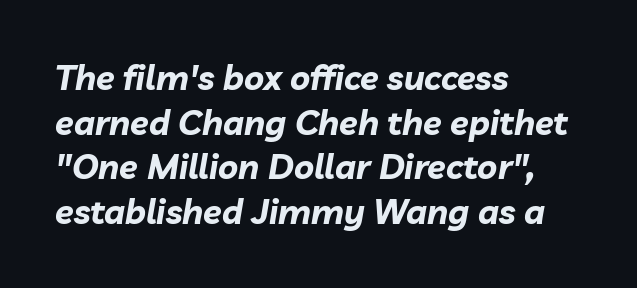
Q: Is the text bold? A: Yes.
Q: Is the text italic (slanted)? A: Yes, it leans right by about 10 degrees.
Q: Is the text underlined? A: No.
Q: How is the paragraph aligned? A: Left-aligned.
Q: Is the spacing between letters normal or unusually wide? A: Normal.
Q: Is the spacing between lines tight, normal or loose? A: Normal.
Q: Width (condensed, normal, or wide)? A: Normal.
Q: Stroke contrast? A: Low.
Q: x-height? A: Medium.
Q: Monospaced? A: No.
